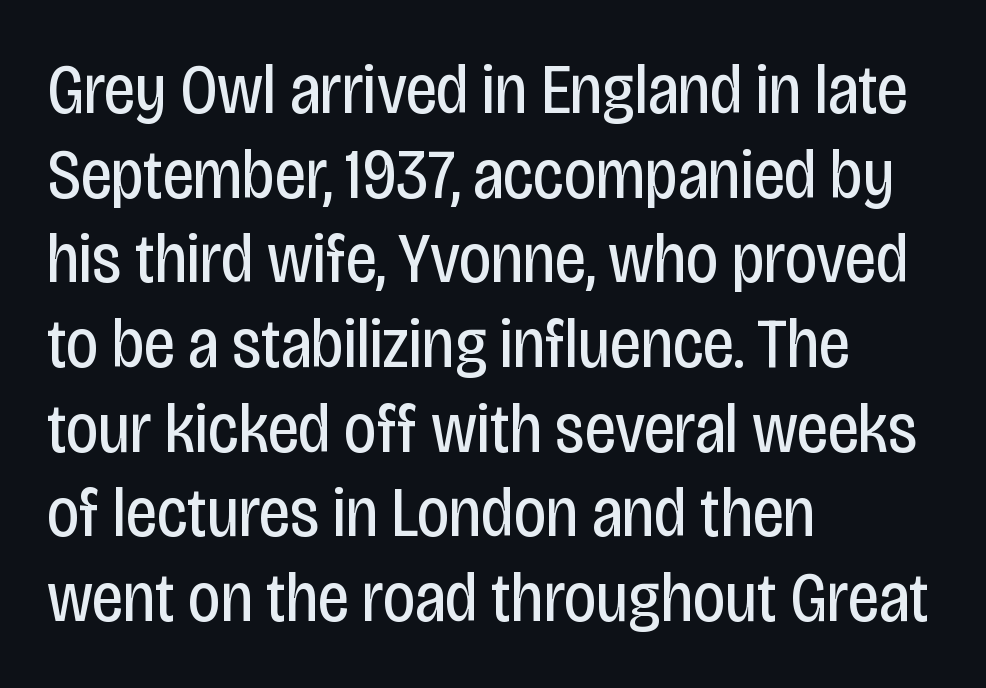
The lines are quadded left. The passage shown has conventional tracking throughout. A typesetter would call this proportional, since set widths differ per character. Weight: not bold — regular or lighter.
